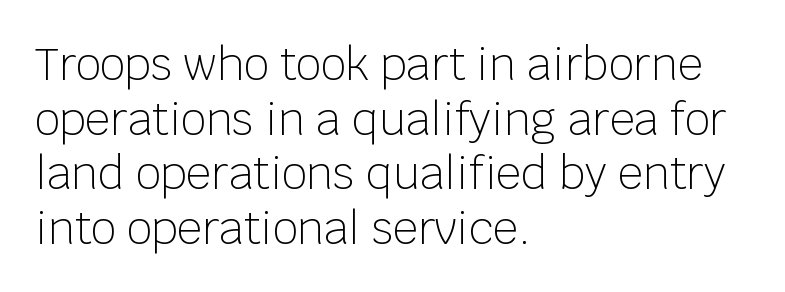
Ordinary non-slanted type is in use. The font family rendered here belongs to the sans-serif group. Here the glyphs are tracked normally, forming tight word shapes. No extra ink here — the face is not bold. Check under the words: just untouched page.
